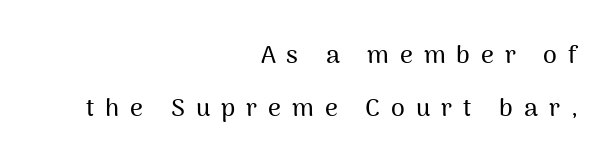
Q: Is the text italic (slanted)? A: No, it is upright.
Q: Is the text underlined? A: No.
Q: How is the paragraph aligned? A: Right-aligned.
Q: Is the spacing between letters normal or unusually wide? A: Unusually wide.
Q: Is the spacing between lines tight, normal or loose? A: Loose.
